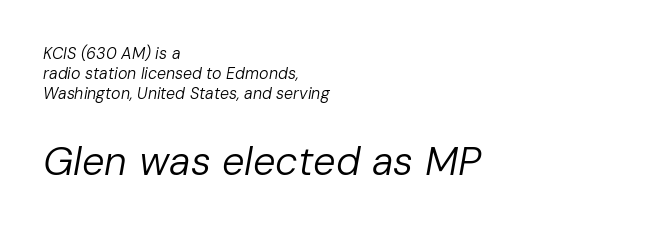
Q: Is the text bold? A: No.
Q: Is the text italic (slanted)? A: Yes, it leans right by about 10 degrees.
Q: Is the text underlined? A: No.
Q: How is the paragraph aligned? A: Left-aligned.
Q: Is the spacing between letters normal or unusually wide? A: Normal.
Q: Which block of text is set in a larger size, the first (top) or the second (bottom)? A: The second (bottom) one.
Q: Width (condensed, normal, or wide)? A: Normal.
Q: Stroke contrast? A: Low.
Q: x-height? A: Medium.
Q: Monospaced? A: No.
